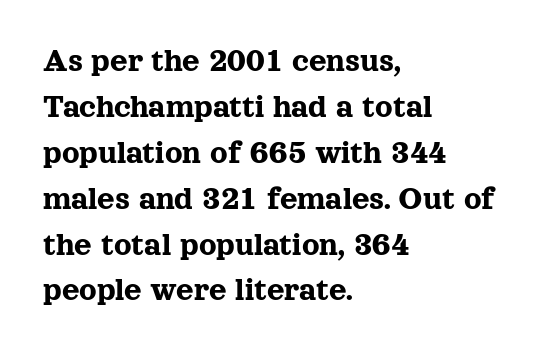
Lines of text with bare space underneath. A typesetter would call this proportional, since set widths differ per character. In terms of posture, this sample is upright. A student would call this left alignment; a typographer would say flush left, rag right. The letters sit at their default tracking, neither squeezed nor spread.
